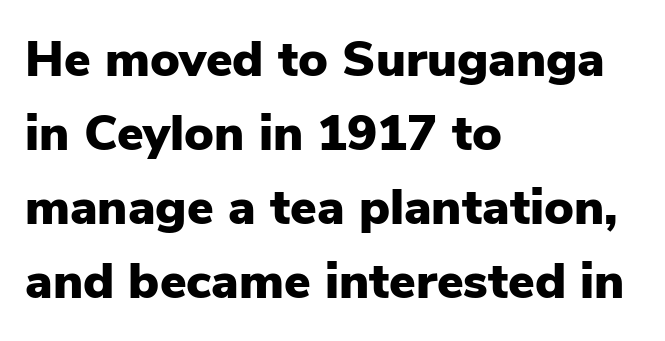
The image shows 50 px heavy sans-serif type, upright; set left-aligned, normal line spacing (1.48x), normal letter spacing, not underlined; low stroke contrast and a medium x-height.
